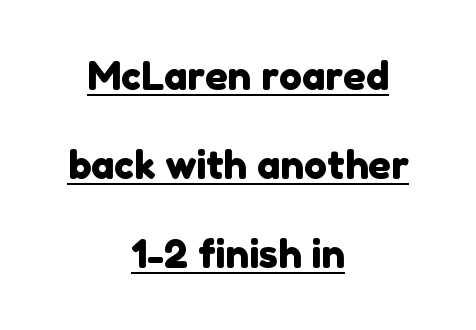
{"serif": "no", "width": "normal", "stroke_contrast": "low", "x_height": "medium", "monospaced": "no", "underline": "yes", "align": "center", "line_spacing": "loose", "line_spacing_ratio": 2.28, "letter_spacing": "normal", "letter_spacing_em": 0.0, "glyph_px": 39}
